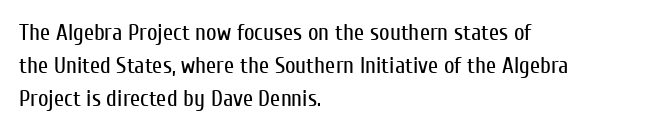
Q: Is the text bold? A: No.
Q: Is the text italic (slanted)? A: No, it is upright.
Q: Is the text underlined? A: No.
Q: How is the paragraph aligned? A: Left-aligned.
Q: Is the spacing between letters normal or unusually wide? A: Normal.
Q: Is the spacing between lines tight, normal or loose? A: Normal.
